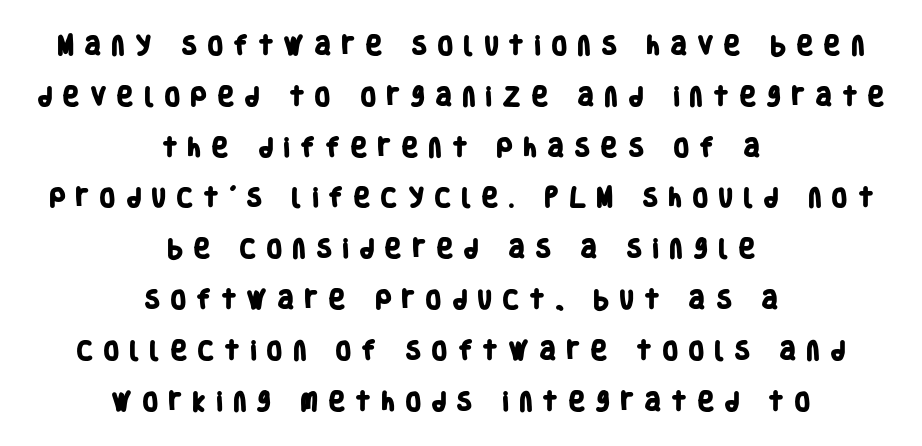
{"bold": "yes", "underline": "no", "align": "center", "line_spacing": "loose", "line_spacing_ratio": 2.42, "letter_spacing": "wide", "letter_spacing_em": 0.46, "glyph_px": 21}
